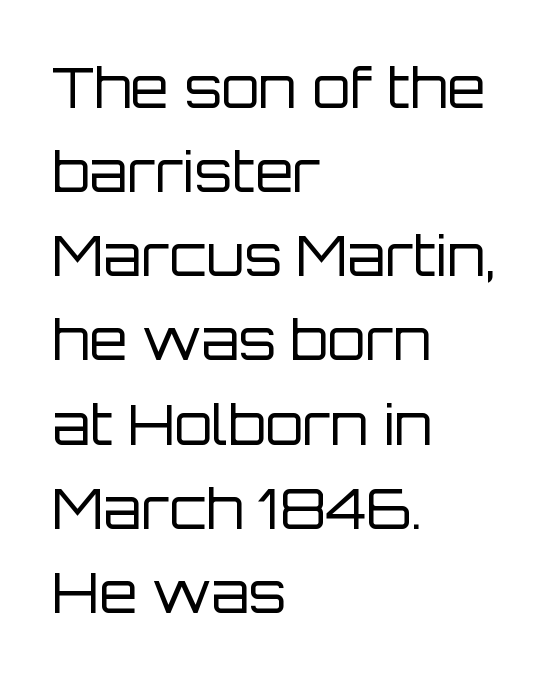
{"serif": "no", "italic": "no", "bold": "no", "weight": "regular", "width": "normal", "stroke_contrast": "low", "x_height": "large", "monospaced": "no", "underline": "no", "align": "left", "line_spacing": "normal", "line_spacing_ratio": 1.53, "letter_spacing": "normal", "letter_spacing_em": 0.0, "glyph_px": 55}
